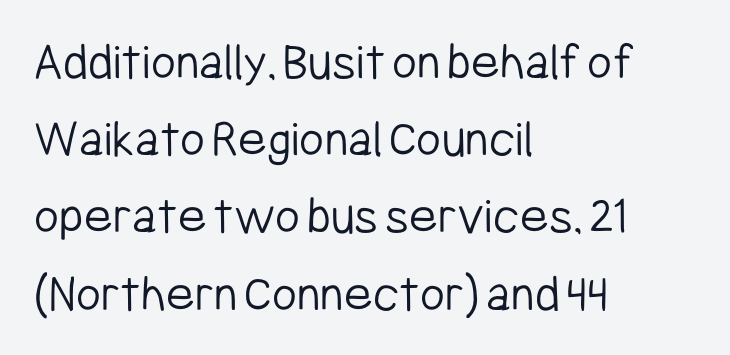
{"serif": "no", "italic": "no", "bold": "no", "weight": "light", "width": "condensed", "stroke_contrast": "low", "x_height": "medium", "monospaced": "no", "underline": "no", "align": "left", "line_spacing": "normal", "line_spacing_ratio": 1.43, "letter_spacing": "normal", "letter_spacing_em": 0.0, "glyph_px": 54}
